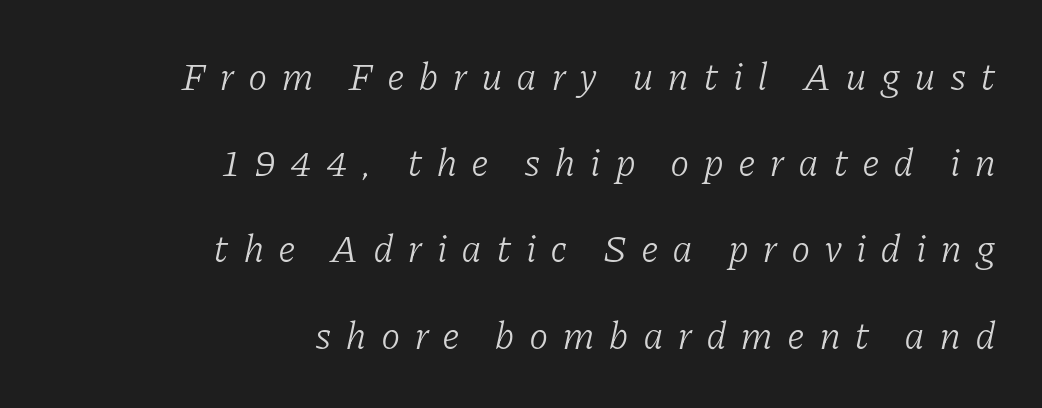
{"serif": "yes", "italic": "yes", "lean": "right", "slant_degrees": 11, "bold": "no", "weight": "light", "width": "normal", "stroke_contrast": "low", "x_height": "medium", "monospaced": "no", "underline": "no", "align": "right", "line_spacing": "loose", "line_spacing_ratio": 2.21, "letter_spacing": "wide", "letter_spacing_em": 0.35, "glyph_px": 39}
